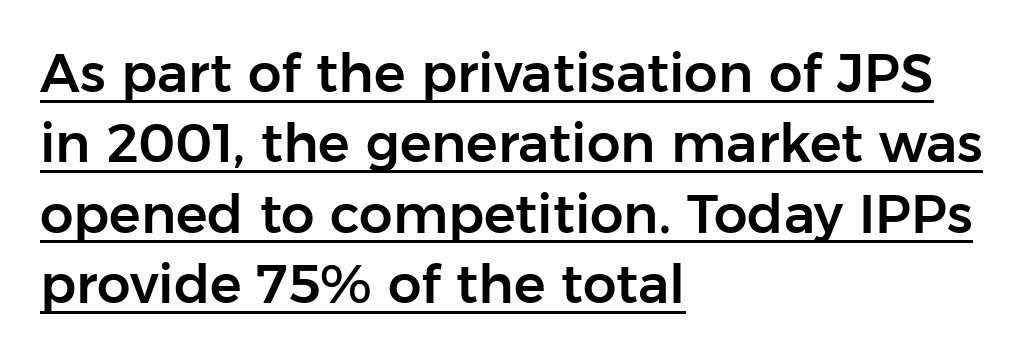
Looks like regular typesetting: each glyph gets only the width it needs. Unlike a traditional serif, this face leaves its strokes unadorned. Descenders here cross a horizontal rule under the line. Horizontal bands of white between lines are of average thickness.
